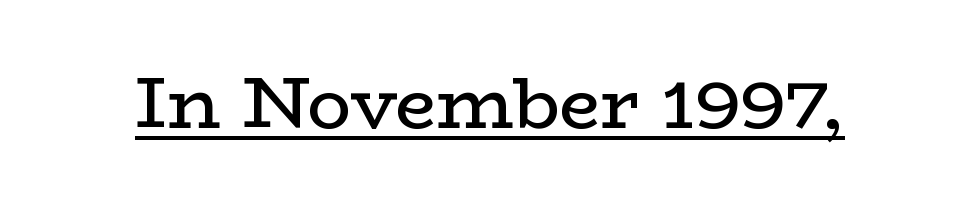
Weight class: somewhere from thin through regular. Unlike italic type, these characters show no tilt at all. The tracking reads as untouched default to a designer's eye. Proportional: the letters do not fall into vertical columns. A baseline rule has been typeset under these characters.
